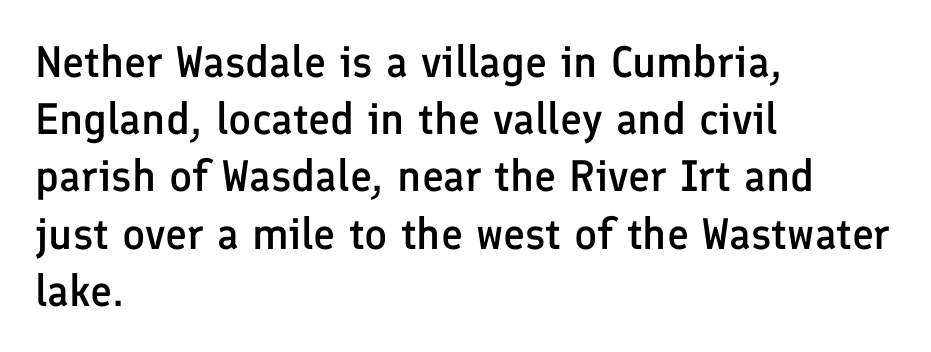
The image shows 44 px semibold sans-serif type, upright; set left-aligned, normal line spacing (1.3x), normal letter spacing, not underlined; low stroke contrast and a medium x-height.
